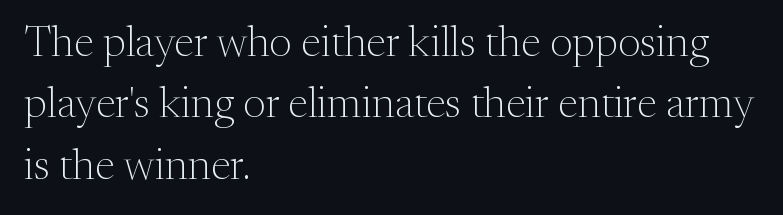
This is roman type, the default non-slanted kind. The specimen omits any rule beneath the text block's lines. Short and long lines alike share a common starting point at left. Is there much room between lines? A standard amount, neither cramped nor airy. Between one letter and the next there's only the usual sliver of space.
